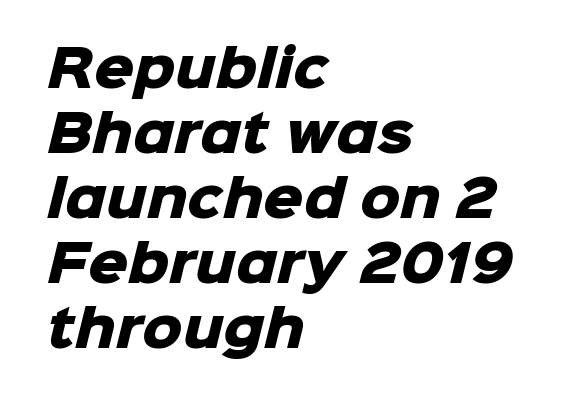
{"serif": "no", "bold": "yes", "weight": "heavy", "width": "normal", "stroke_contrast": "low", "x_height": "medium", "monospaced": "no", "underline": "no", "align": "left", "line_spacing": "normal", "line_spacing_ratio": 1.3, "letter_spacing": "normal", "letter_spacing_em": 0.0, "glyph_px": 50}
